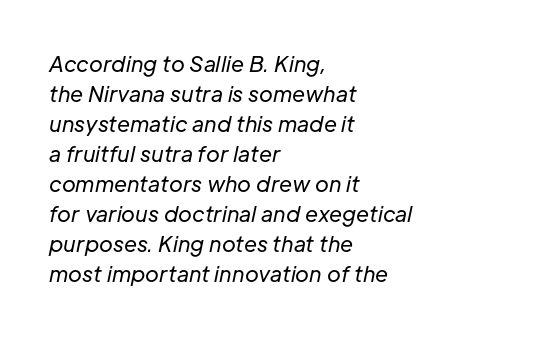
Q: Is the text bold? A: No.
Q: Is the text italic (slanted)? A: Yes, it leans right by about 12 degrees.
Q: Is the text underlined? A: No.
Q: How is the paragraph aligned? A: Left-aligned.
Q: Is the spacing between letters normal or unusually wide? A: Normal.
Q: Is the spacing between lines tight, normal or loose? A: Normal.
